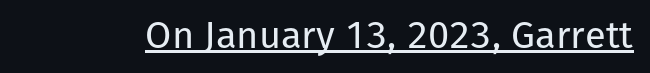
{"serif": "no", "italic": "no", "bold": "no", "weight": "regular", "width": "normal", "stroke_contrast": "low", "x_height": "medium", "monospaced": "no", "underline": "yes", "letter_spacing": "normal", "letter_spacing_em": 0.0, "glyph_px": 38}
